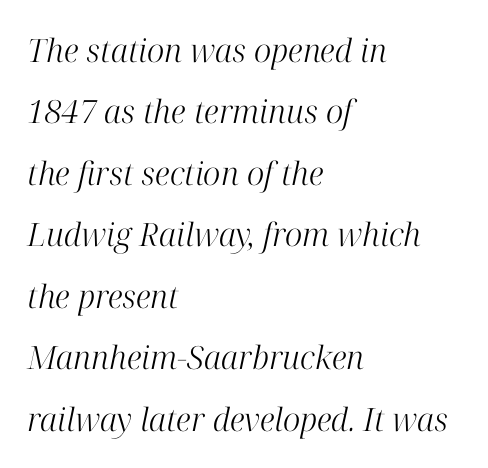
Q: Is the text bold? A: No.
Q: Is the text italic (slanted)? A: Yes, it leans right by about 12 degrees.
Q: Is the typeface a serif or a sans-serif typeface? A: Serif.
Q: Is the text underlined? A: No.
Q: How is the paragraph aligned? A: Left-aligned.
Q: Is the spacing between letters normal or unusually wide? A: Normal.
Q: Is the spacing between lines tight, normal or loose? A: Loose.
Q: Width (condensed, normal, or wide)? A: Normal.
Q: Stroke contrast? A: High.
Q: x-height? A: Medium.
Q: Monospaced? A: No.
